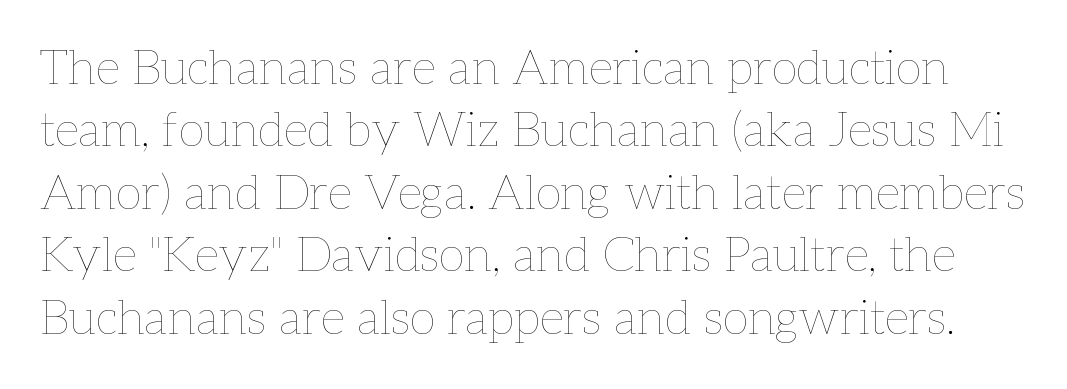
{"italic": "no", "bold": "no", "weight": "thin", "width": "normal", "stroke_contrast": "low", "x_height": "medium", "monospaced": "no", "underline": "no", "line_spacing": "normal", "line_spacing_ratio": 1.3, "letter_spacing": "normal", "letter_spacing_em": 0.0, "glyph_px": 48}
